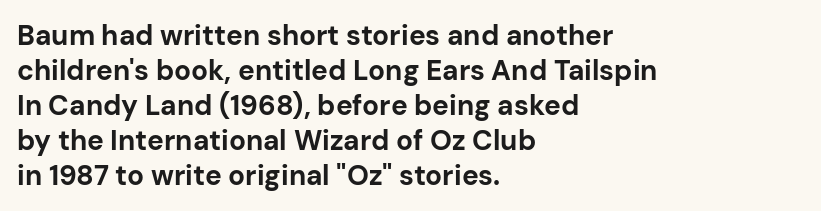
{"serif": "no", "italic": "no", "bold": "yes", "weight": "bold", "width": "normal", "stroke_contrast": "low", "x_height": "medium", "monospaced": "no", "underline": "no", "align": "left", "line_spacing": "normal", "line_spacing_ratio": 1.25, "letter_spacing": "normal", "letter_spacing_em": 0.0, "glyph_px": 28}
